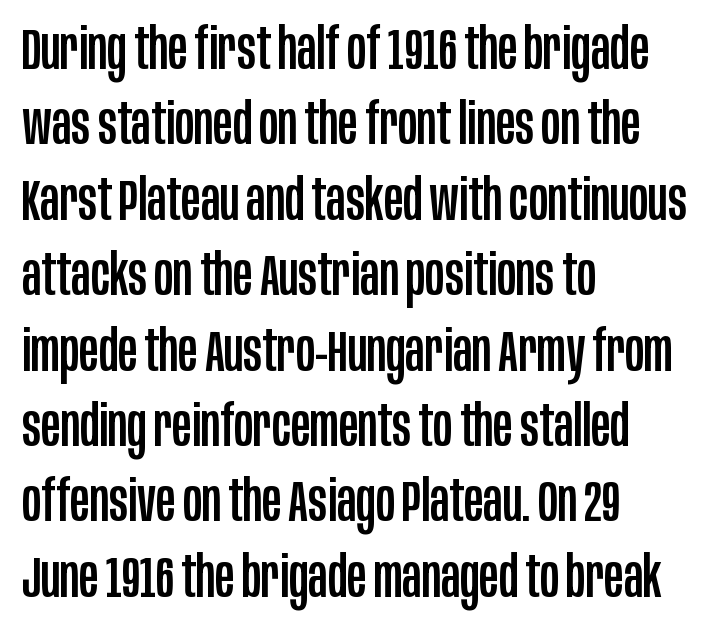
Q: Is the text italic (slanted)? A: No, it is upright.
Q: Is the typeface a serif or a sans-serif typeface? A: Sans-serif.
Q: Is the text underlined? A: No.
Q: How is the paragraph aligned? A: Left-aligned.
Q: Is the spacing between letters normal or unusually wide? A: Normal.
Q: Is the spacing between lines tight, normal or loose? A: Normal.
Q: Width (condensed, normal, or wide)? A: Condensed.
Q: Stroke contrast? A: Low.
Q: x-height? A: Large.
Q: Monospaced? A: No.
